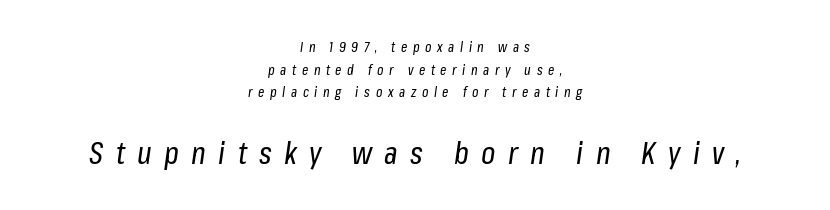
The image shows 31 px regular-weight, condensed type, italic (leaning right); set centered, normal line spacing (1.62x), unusually wide letter spacing (+0.4 em), not underlined; the second (bottom) block is 2.21x larger; low stroke contrast and a medium x-height.
